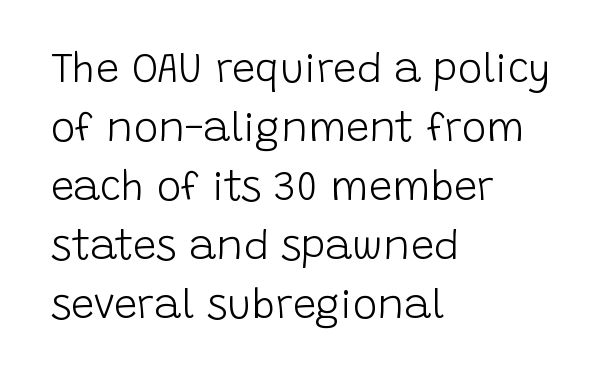
The image shows 41 px light sans-serif type, upright; set left-aligned, normal line spacing (1.44x), normal letter spacing, not underlined; low stroke contrast and a large x-height.
